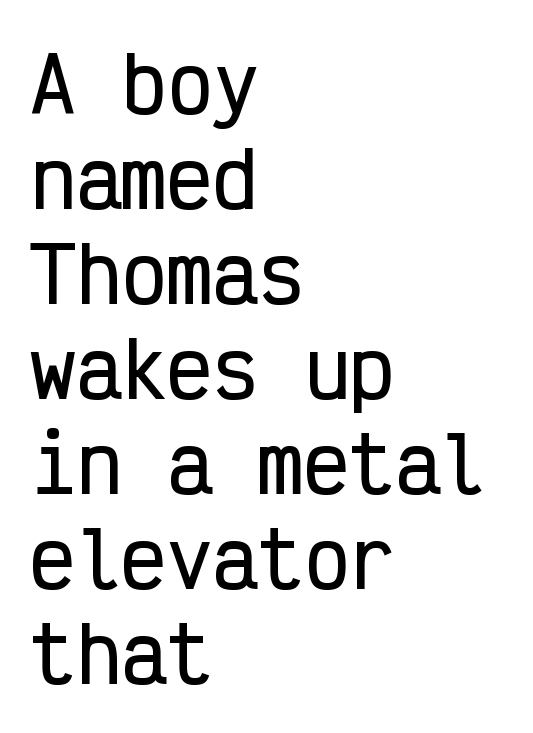
Q: Is the text italic (slanted)? A: No, it is upright.
Q: Is the typeface a serif or a sans-serif typeface? A: Sans-serif.
Q: Is the text underlined? A: No.
Q: How is the paragraph aligned? A: Left-aligned.
Q: Is the spacing between letters normal or unusually wide? A: Normal.
Q: Is the spacing between lines tight, normal or loose? A: Normal.
Q: Width (condensed, normal, or wide)? A: Condensed.
Q: Stroke contrast? A: Low.
Q: x-height? A: Medium.
Q: Monospaced? A: Yes.
